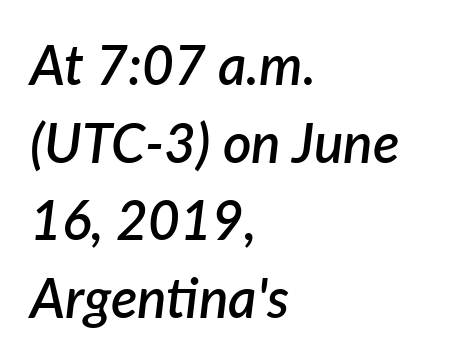
Q: Is the text bold? A: Semi-bold.
Q: Is the text italic (slanted)? A: Yes, it leans right by about 7 degrees.
Q: Is the text underlined? A: No.
Q: How is the paragraph aligned? A: Left-aligned.
Q: Is the spacing between letters normal or unusually wide? A: Normal.
Q: Is the spacing between lines tight, normal or loose? A: Normal.
Q: Width (condensed, normal, or wide)? A: Normal.
Q: Stroke contrast? A: Low.
Q: x-height? A: Medium.
Q: Monospaced? A: No.
